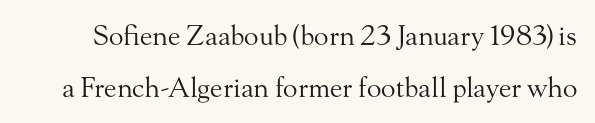
A typesetter would call this leading open, well beyond the default. Caption: standard tracking, unaltered. Upright lettering throughout. Type without underlining. Each stroke keeps to a modest, everyday thickness or less.
